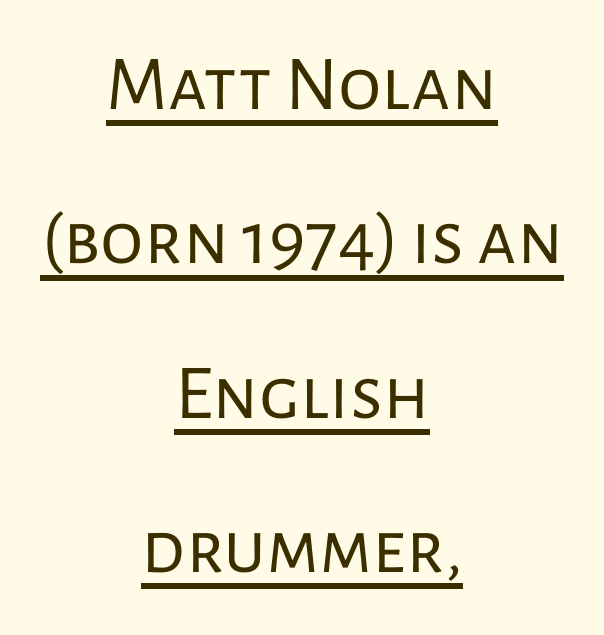
{"serif": "no", "italic": "no", "bold": "no", "weight": "regular", "width": "normal", "stroke_contrast": "low", "x_height": "medium", "monospaced": "no", "underline": "yes", "align": "center", "line_spacing": "loose", "line_spacing_ratio": 1.98, "letter_spacing": "normal", "letter_spacing_em": 0.0, "glyph_px": 78}
